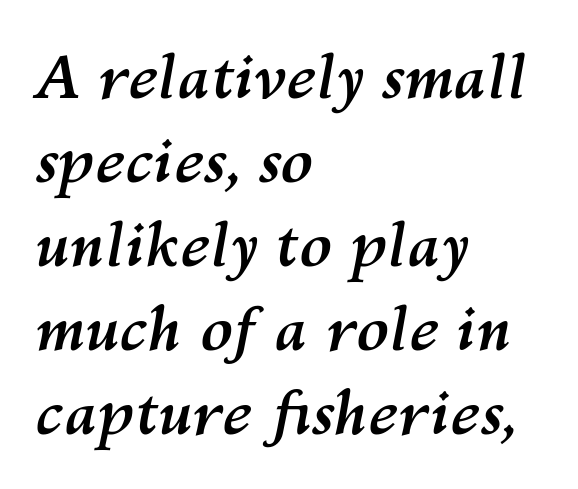
Q: Is the text bold? A: Yes.
Q: Is the text italic (slanted)? A: Yes, it leans right by about 10 degrees.
Q: Is the text underlined? A: No.
Q: How is the paragraph aligned? A: Left-aligned.
Q: Is the spacing between letters normal or unusually wide? A: Normal.
Q: Is the spacing between lines tight, normal or loose? A: Normal.
Q: Width (condensed, normal, or wide)? A: Normal.
Q: Stroke contrast? A: Medium.
Q: x-height? A: Medium.
Q: Monospaced? A: No.
